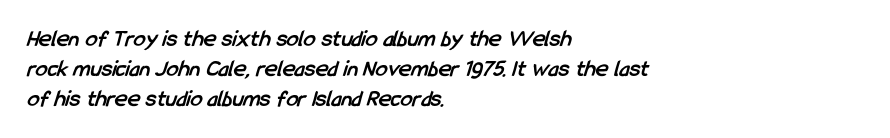
A dark, heavy texture on the line: the type is bold. Compared with typical paragraphs, the rows here are spaced about the same. Visually the block forms a straight wall on the left and a jagged coastline on the right. Descenders hang freely into open space. These lines keep a tight, regular rhythm from letter to letter.
